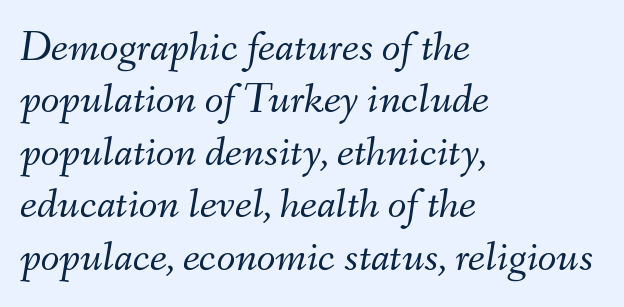
{"italic": "yes", "lean": "right", "slant_degrees": 9, "bold": "no", "weight": "light", "width": "normal", "stroke_contrast": "medium", "x_height": "small", "monospaced": "no", "underline": "no", "align": "left", "line_spacing_ratio": 1.22, "letter_spacing": "normal", "letter_spacing_em": 0.0, "glyph_px": 43}
